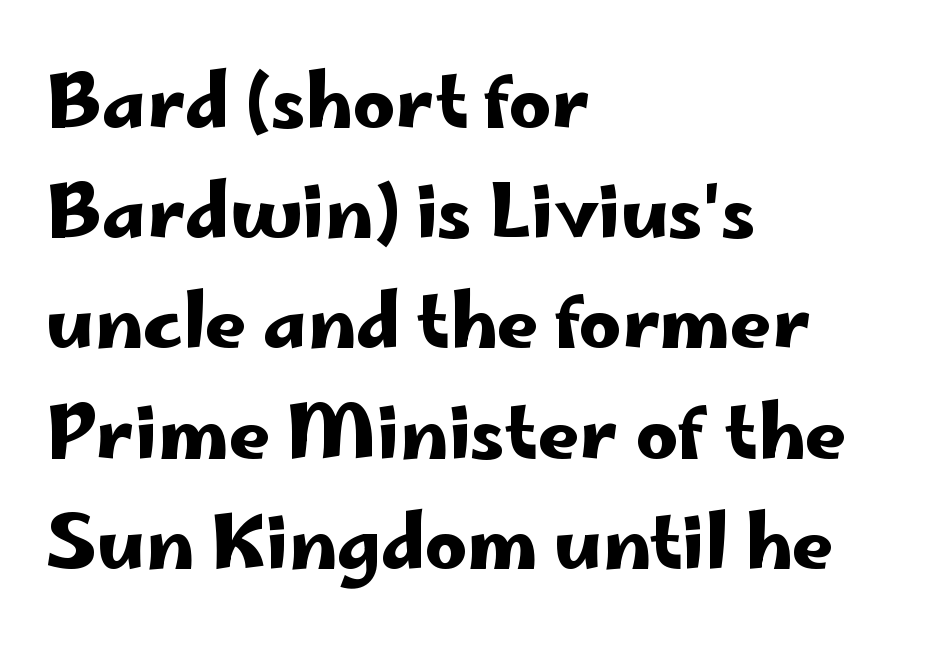
Q: Is the text italic (slanted)? A: No, it is upright.
Q: Is the typeface a serif or a sans-serif typeface? A: Sans-serif.
Q: Is the text underlined? A: No.
Q: How is the paragraph aligned? A: Left-aligned.
Q: Is the spacing between letters normal or unusually wide? A: Normal.
Q: Is the spacing between lines tight, normal or loose? A: Normal.
Q: Width (condensed, normal, or wide)? A: Wide.
Q: Stroke contrast? A: Low.
Q: x-height? A: Small.
Q: Monospaced? A: No.
